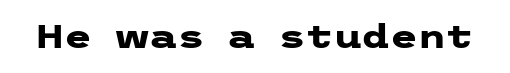
The image shows 32 px heavy, wide sans-serif type, upright; set normal letter spacing, not underlined; low stroke contrast and a medium x-height.
